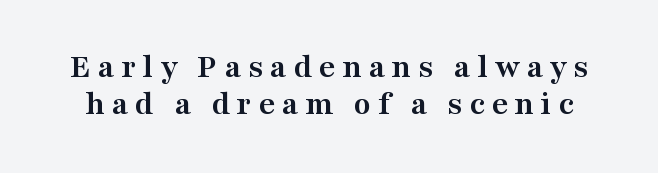
Heavy-handed strokes throughout: this text is bold. Small tapered or slab feet sit at the stroke ends, so this counts as serif. The foot of each line stays bare and open. This is roman type, the default non-slanted kind. You could barely slide anything between these rows.
